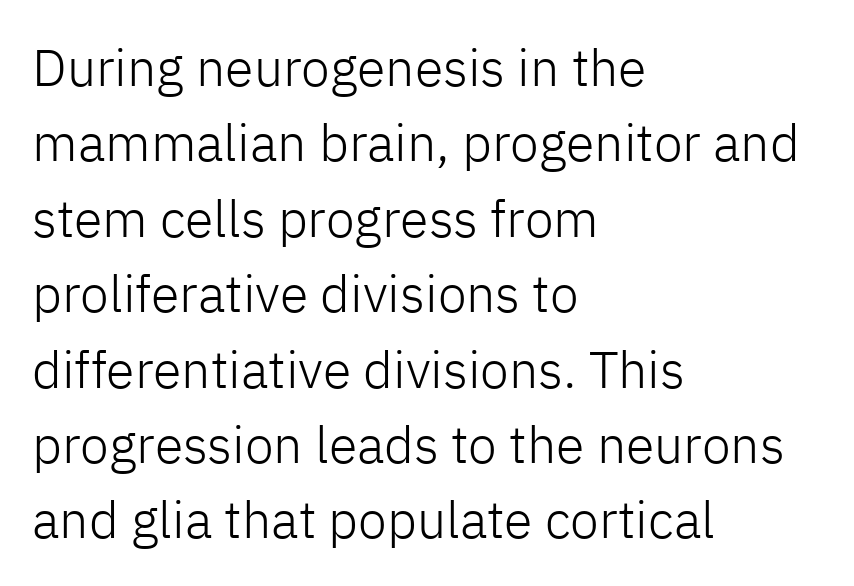
Has an underline been added? It has not. Is there much room between lines? A standard amount, neither cramped nor airy. Here the glyphs are tracked normally, forming tight word shapes. A student would call this left alignment; a typographer would say flush left, rag right. Notice how the stems are strictly vertical — no italics here.
